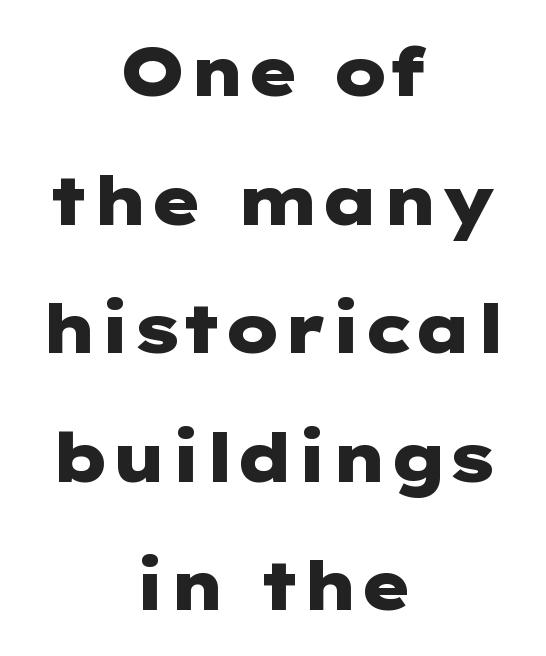
Q: Is the text bold? A: Yes.
Q: Is the text italic (slanted)? A: No, it is upright.
Q: Is the typeface a serif or a sans-serif typeface? A: Sans-serif.
Q: Is the text underlined? A: No.
Q: How is the paragraph aligned? A: Centered.
Q: Is the spacing between letters normal or unusually wide? A: Normal.
Q: Width (condensed, normal, or wide)? A: Wide.
Q: Stroke contrast? A: Low.
Q: x-height? A: Medium.
